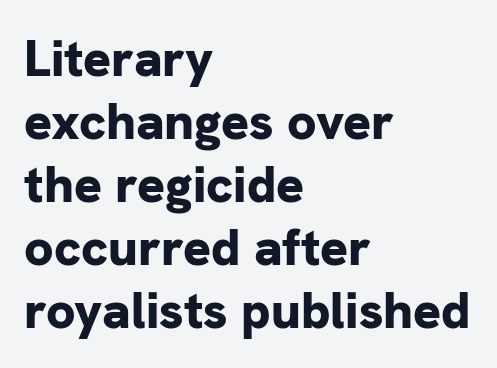
{"serif": "no", "italic": "no", "bold": "yes", "weight": "bold", "width": "normal", "stroke_contrast": "low", "x_height": "medium", "monospaced": "no", "underline": "no", "align": "left", "line_spacing_ratio": 1.21, "letter_spacing": "normal", "letter_spacing_em": 0.0, "glyph_px": 52}
